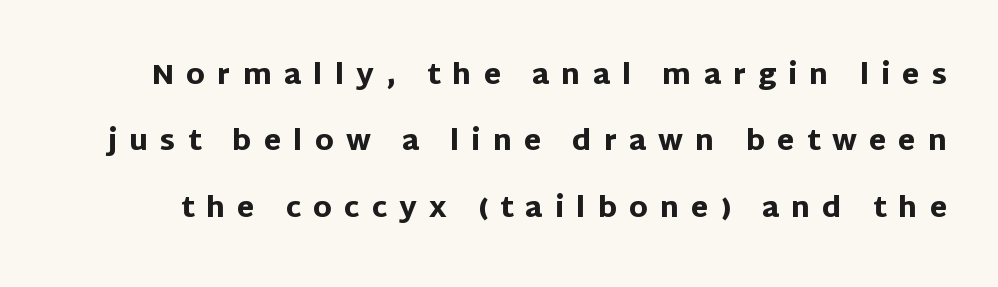
In terms of letterspacing, this is a distinctly airy, spread setting. Are there feet on the stems? There aren't — it's a sans. Students, observe: this is what heavily led, spacious text looks like. Is this a fixed-width face? No — the glyphs have proportional, varying widths. A bare baseline throughout the passage.
